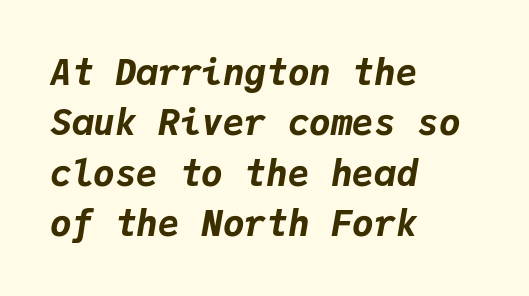
{"italic": "yes", "lean": "right", "slant_degrees": 9, "bold": "yes", "weight": "bold", "width": "normal", "stroke_contrast": "low", "x_height": "medium", "monospaced": "yes", "underline": "no", "align": "left", "line_spacing": "normal", "line_spacing_ratio": 1.4, "letter_spacing": "normal", "letter_spacing_em": 0.0, "glyph_px": 36}
